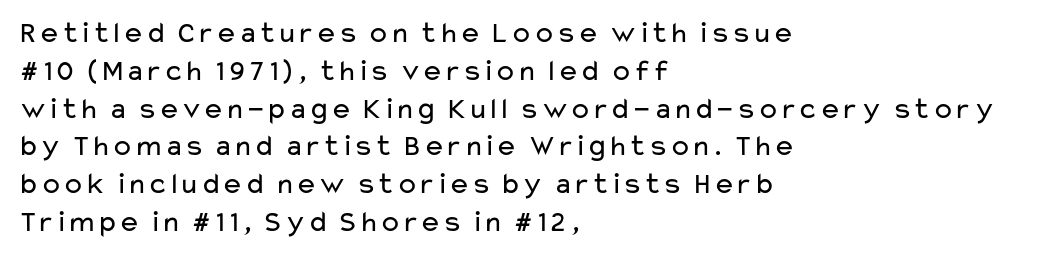
The image shows 30 px regular-weight, wide sans-serif type, upright; set left-aligned, normal line spacing (1.26x), normal letter spacing, not underlined; low stroke contrast and a medium x-height.
